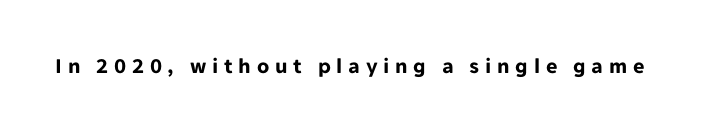
{"italic": "no", "bold": "yes", "underline": "no", "letter_spacing": "wide", "letter_spacing_em": 0.26, "glyph_px": 22}
